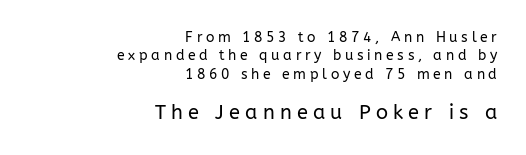
Right-aligned paragraph, ragged on the left. The glyphs are unaccompanied by any horizontal stroke below them. Larger block? The one below; the one above is distinctly smaller. The block of text has a typical density, with ordinary space between rows. Ordinary non-slanted type is in use.
